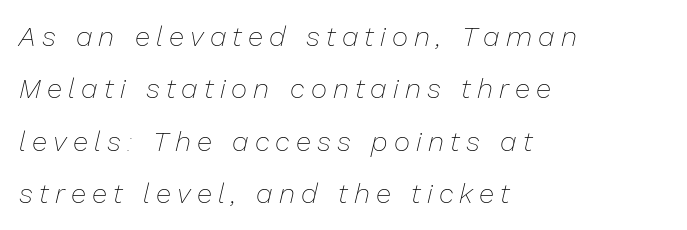
Q: Is the text bold? A: No.
Q: Is the text italic (slanted)? A: Yes, it leans right by about 13 degrees.
Q: Is the text underlined? A: No.
Q: How is the paragraph aligned? A: Left-aligned.
Q: Is the spacing between letters normal or unusually wide? A: Unusually wide.
Q: Width (condensed, normal, or wide)? A: Normal.
Q: Stroke contrast? A: Low.
Q: x-height? A: Medium.
Q: Monospaced? A: No.
